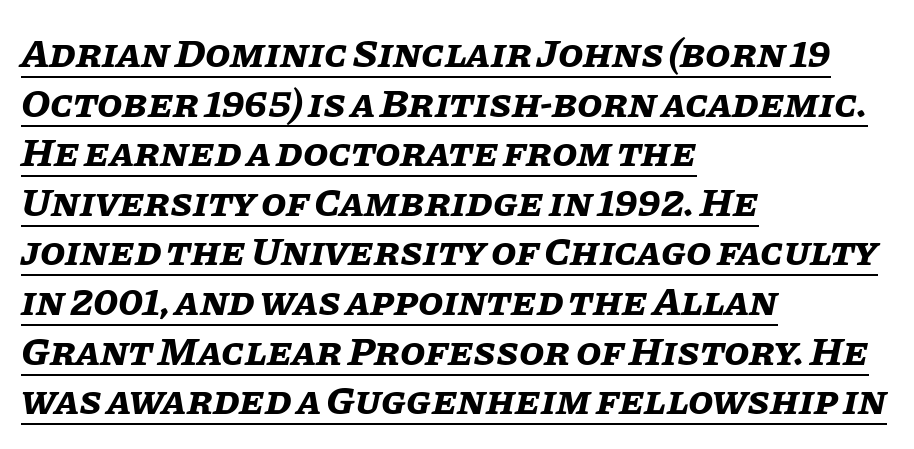
{"italic": "yes", "lean": "right", "slant_degrees": 11, "bold": "yes", "weight": "bold", "width": "normal", "stroke_contrast": "low", "x_height": "large", "monospaced": "no", "underline": "yes", "align": "left", "line_spacing_ratio": 1.21, "letter_spacing": "normal", "letter_spacing_em": 0.0, "glyph_px": 41}
